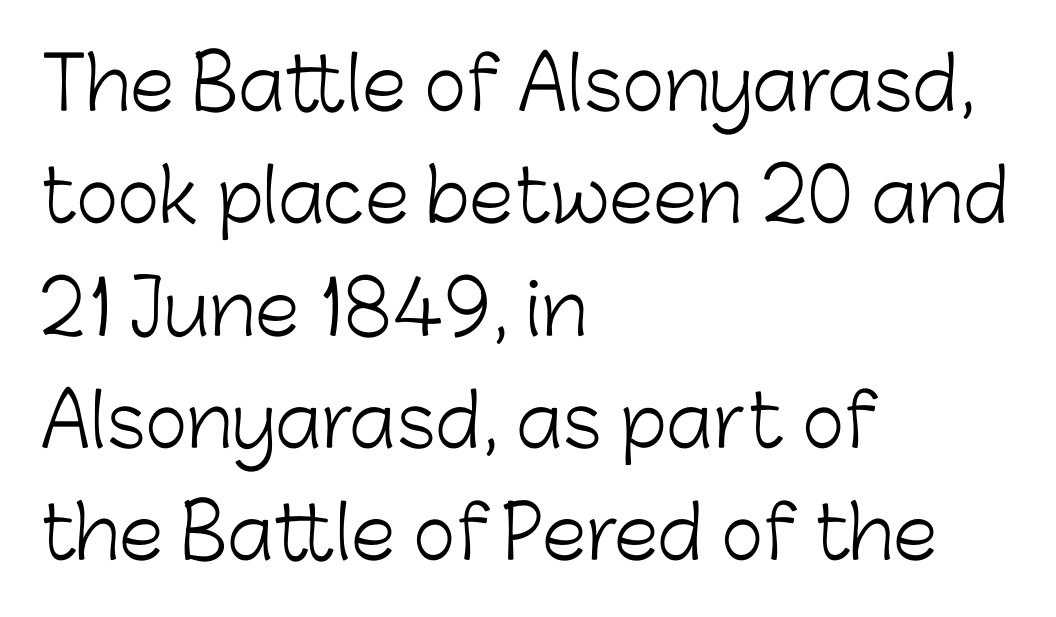
The rows are spaced the way most documents space them. Inter-character spacing is left at the font's built-in metrics. Check where the strokes stop: nothing finishes them off — pure sans. These lines stack with their left ends in a neat column. This is roman type, the default non-slanted kind. This sample has the flowing, uneven cadence of proportional lettering.
